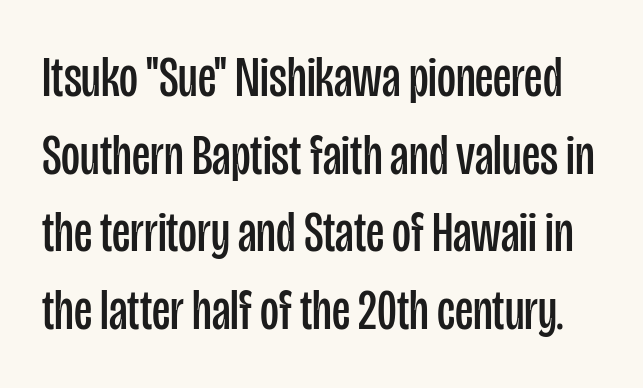
The image shows 58 px regular-weight, condensed sans-serif type, upright; set normal line spacing (1.34x), normal letter spacing, not underlined; low stroke contrast and a large x-height.
